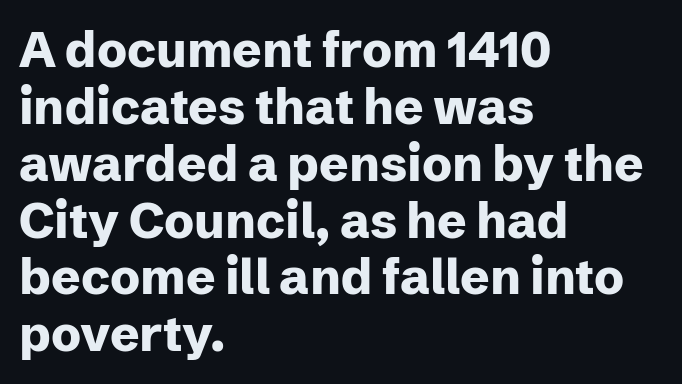
The image shows 49 px heavy sans-serif type, upright; set left-aligned, line spacing 1.16x, normal letter spacing, not underlined; low stroke contrast and a medium x-height.
